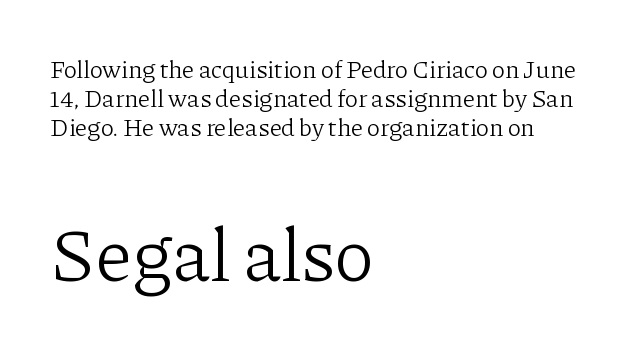
Caption: face not bold, strokes unweighted. The lower block of text is set noticeably larger than the block above it. Nope, not italic — everything's standing straight. The paragraph has a hard left edge and a soft right edge.
